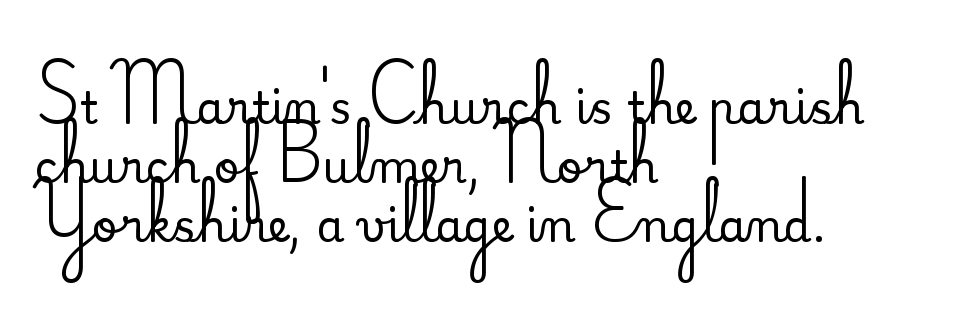
{"serif": "yes", "italic": "no", "width": "normal", "stroke_contrast": "medium", "x_height": "small", "monospaced": "no", "underline": "no", "align": "left", "line_spacing": "normal", "line_spacing_ratio": 1.31, "letter_spacing": "normal", "letter_spacing_em": 0.0, "glyph_px": 45}
